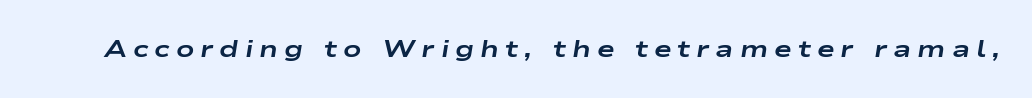
Glance below the letters and you will spot only blank space. The gaps between neighbouring characters are conspicuously large. The glyphs look as if they've been sheared to an angle. Its strokes are broad and dark, the hallmark of bold type.
